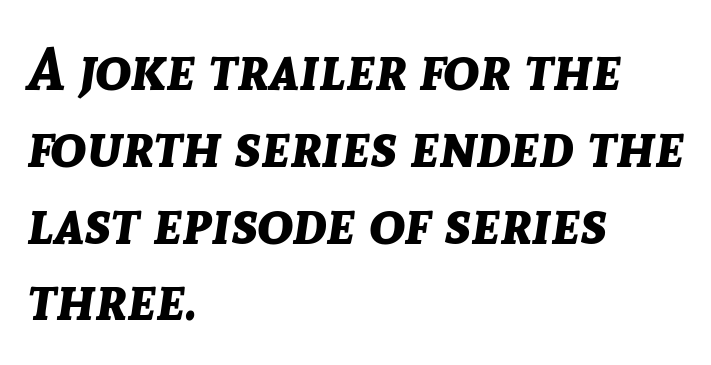
Is there much room between lines? A standard amount, neither cramped nor airy. Slanted lettering throughout. Descenders hang freely into open space. A classic flush-left, rag-right setting is used for this passage. The letters advance in unequal steps, a hallmark of proportional type. The letters are bold, with thick, heavy strokes.
